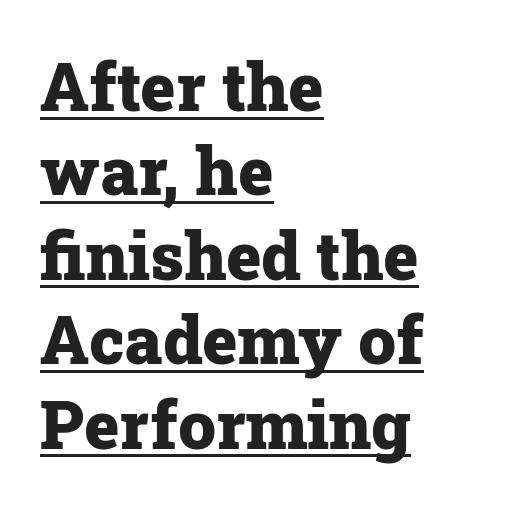
{"serif": "yes", "italic": "no", "bold": "yes", "weight": "heavy", "width": "normal", "stroke_contrast": "low", "x_height": "medium", "monospaced": "no", "underline": "yes", "align": "left", "line_spacing": "normal", "line_spacing_ratio": 1.26, "letter_spacing": "normal", "letter_spacing_em": 0.0, "glyph_px": 67}
